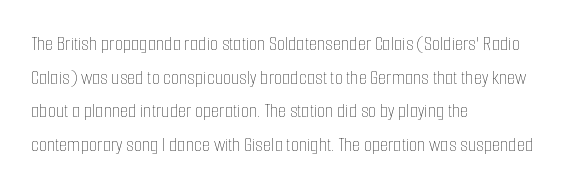
{"italic": "no", "bold": "no", "underline": "no", "align": "left", "line_spacing": "normal", "line_spacing_ratio": 1.6, "letter_spacing": "normal", "letter_spacing_em": 0.0, "glyph_px": 21}
